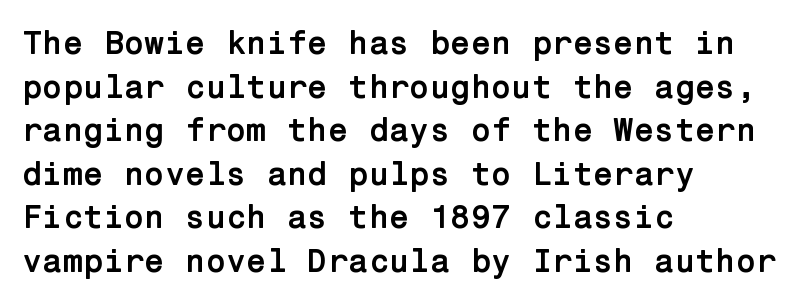
Q: Is the text bold? A: Yes.
Q: Is the text italic (slanted)? A: No, it is upright.
Q: Is the typeface a serif or a sans-serif typeface? A: Sans-serif.
Q: Is the text underlined? A: No.
Q: How is the paragraph aligned? A: Left-aligned.
Q: Is the spacing between letters normal or unusually wide? A: Normal.
Q: Is the spacing between lines tight, normal or loose? A: Normal.
Q: Width (condensed, normal, or wide)? A: Normal.
Q: Stroke contrast? A: Low.
Q: x-height? A: Medium.
